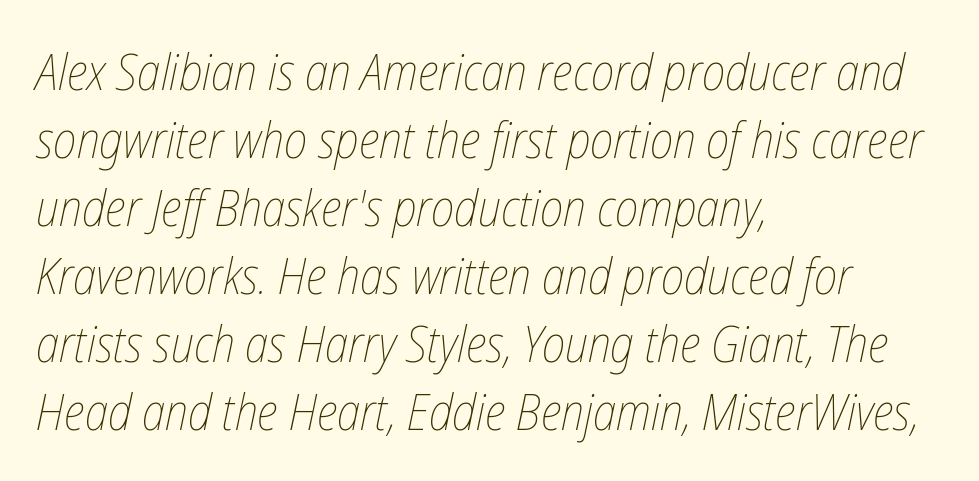
Q: Is the text bold? A: No.
Q: Is the text italic (slanted)? A: Yes, it leans right by about 12 degrees.
Q: Is the text underlined? A: No.
Q: How is the paragraph aligned? A: Left-aligned.
Q: Is the spacing between letters normal or unusually wide? A: Normal.
Q: Is the spacing between lines tight, normal or loose? A: Normal.
Q: Width (condensed, normal, or wide)? A: Condensed.
Q: Stroke contrast? A: Low.
Q: x-height? A: Medium.
Q: Monospaced? A: No.
